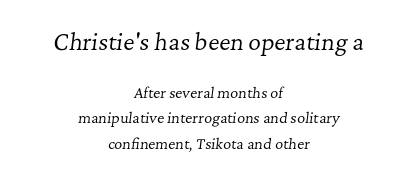
The image shows 22 px text type, italic (leaning right); set centered, line spacing 1.8x, normal letter spacing, not underlined; the first (top) block is 1.57x larger.
